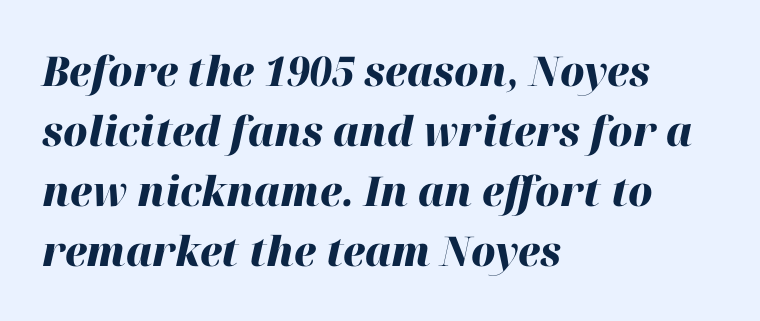
In terms of posture, this sample is oblique. Baseline-to-baseline distance is the conventional proportion of letter height. A typesetter would call this zero additional tracking. Note the varied advance widths — an 'i' is clearly narrower than an 'm'. Quick note: underline off.
